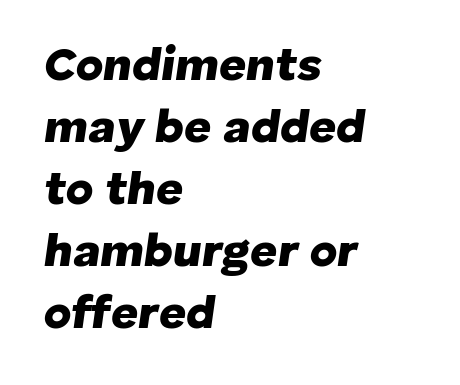
The image shows 47 px heavy type, italic (leaning right); set left-aligned, normal line spacing (1.32x), normal letter spacing, not underlined; low stroke contrast and a medium x-height.
